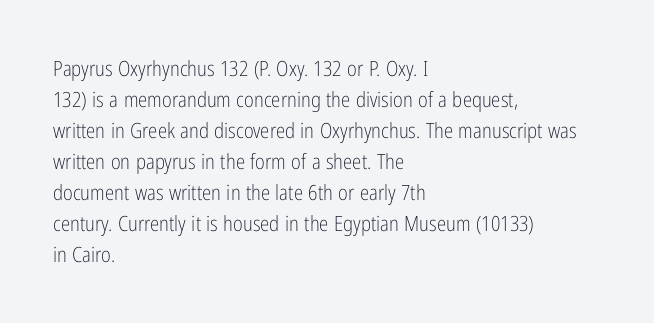
The image shows 21 px text type, upright; set left-aligned, normal line spacing (1.48x), normal letter spacing, not underlined.
